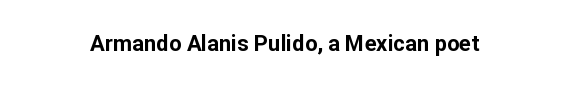
Short note: letters normally spaced. Words float on clear page, feet unadorned. The letters stand upright; this is a roman face. Heavy, bold letterforms.
